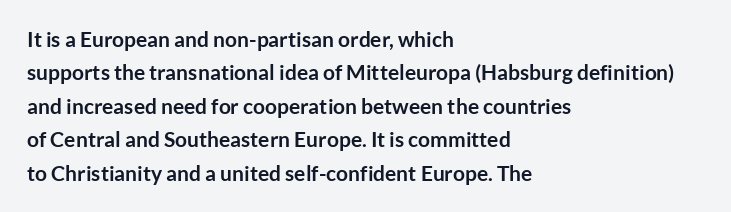
{"italic": "no", "bold": "yes", "underline": "no", "align": "left", "line_spacing": "normal", "line_spacing_ratio": 1.59, "letter_spacing": "normal", "letter_spacing_em": 0.0, "glyph_px": 21}
